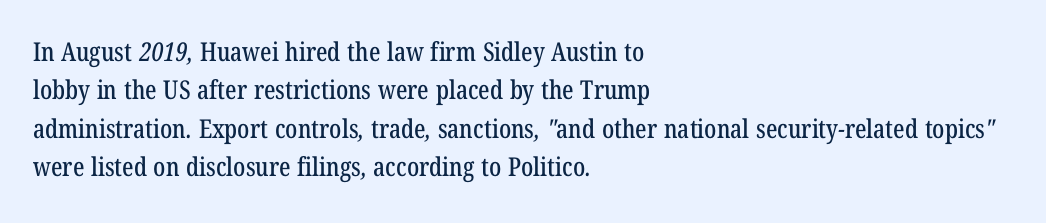
Q: Is the text underlined? A: No.
Q: How is the paragraph aligned? A: Left-aligned.
Q: Is the spacing between letters normal or unusually wide? A: Normal.
Q: Is the spacing between lines tight, normal or loose? A: Normal.
